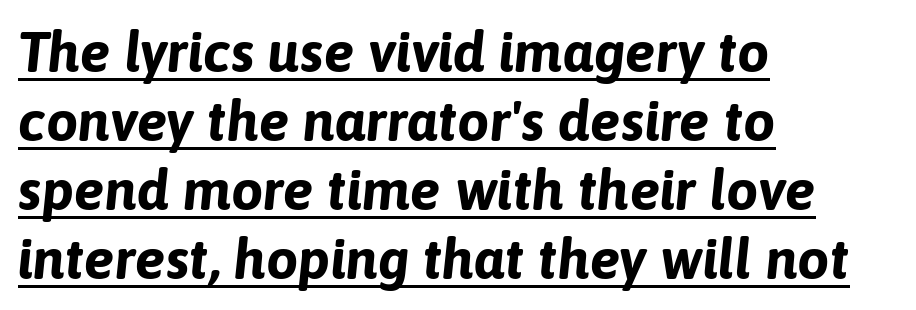
Q: Is the text bold? A: Yes.
Q: Is the text italic (slanted)? A: Yes, it leans right by about 6 degrees.
Q: Is the text underlined? A: Yes.
Q: How is the paragraph aligned? A: Left-aligned.
Q: Is the spacing between letters normal or unusually wide? A: Normal.
Q: Width (condensed, normal, or wide)? A: Normal.
Q: Stroke contrast? A: Low.
Q: x-height? A: Medium.
Q: Monospaced? A: No.
